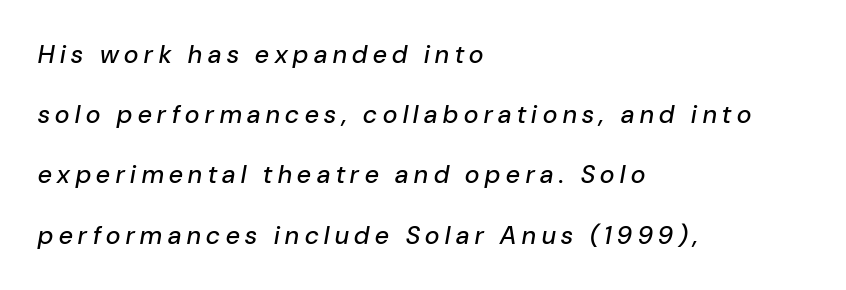
Q: Is the text italic (slanted)? A: Yes, it leans right by about 10 degrees.
Q: Is the text underlined? A: No.
Q: How is the paragraph aligned? A: Left-aligned.
Q: Is the spacing between letters normal or unusually wide? A: Unusually wide.
Q: Is the spacing between lines tight, normal or loose? A: Loose.
